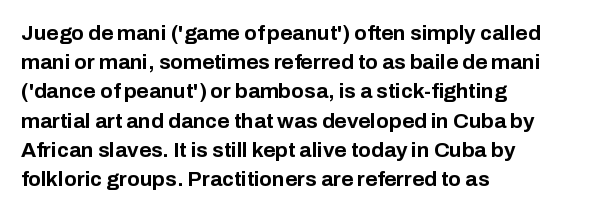
When letters stand straight like this, we call the style roman or upright. Line starts are locked; line ends wander. Quick note: underline off. Words appear dense and cohesive because spacing is normal. A normal amount of white space separates one row of letters from the next.
